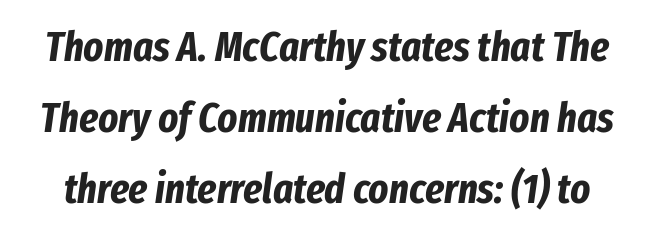
{"italic": "yes", "lean": "right", "slant_degrees": 8, "bold": "yes", "weight": "bold", "width": "condensed", "stroke_contrast": "low", "x_height": "medium", "monospaced": "no", "underline": "no", "line_spacing": "normal", "line_spacing_ratio": 1.69, "letter_spacing": "normal", "letter_spacing_em": 0.0, "glyph_px": 42}
